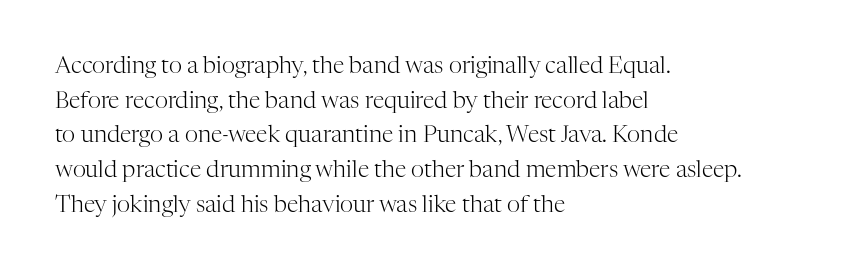
Q: Is the text bold? A: No.
Q: Is the text italic (slanted)? A: No, it is upright.
Q: Is the text underlined? A: No.
Q: How is the paragraph aligned? A: Left-aligned.
Q: Is the spacing between letters normal or unusually wide? A: Normal.
Q: Is the spacing between lines tight, normal or loose? A: Normal.
